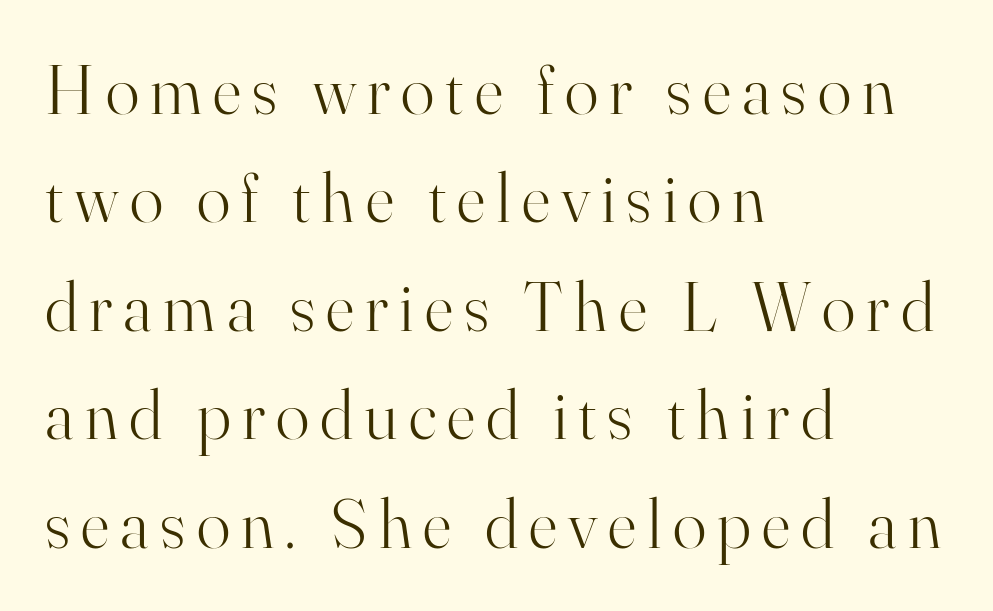
Q: Is the text bold? A: No.
Q: Is the text italic (slanted)? A: No, it is upright.
Q: Is the typeface a serif or a sans-serif typeface? A: Serif.
Q: Is the text underlined? A: No.
Q: How is the paragraph aligned? A: Left-aligned.
Q: Is the spacing between lines tight, normal or loose? A: Normal.
Q: Width (condensed, normal, or wide)? A: Normal.
Q: Stroke contrast? A: High.
Q: x-height? A: Small.
Q: Monospaced? A: No.
